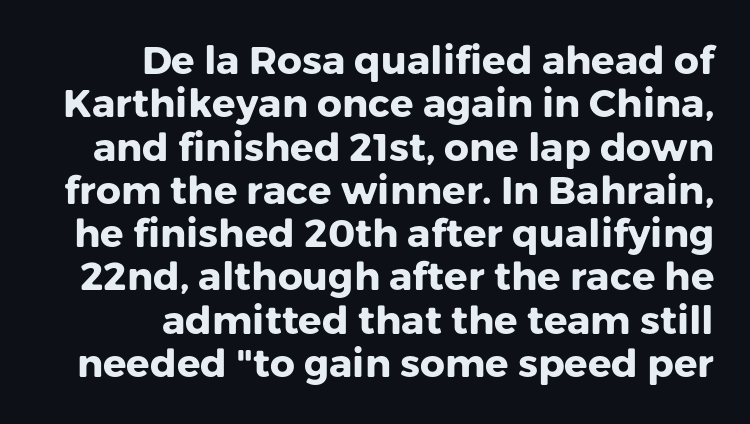
{"serif": "no", "italic": "no", "bold": "yes", "weight": "heavy", "width": "normal", "stroke_contrast": "low", "x_height": "medium", "monospaced": "no", "underline": "no", "align": "right", "line_spacing": "tight", "line_spacing_ratio": 1.11, "letter_spacing": "normal", "letter_spacing_em": 0.0, "glyph_px": 39}
